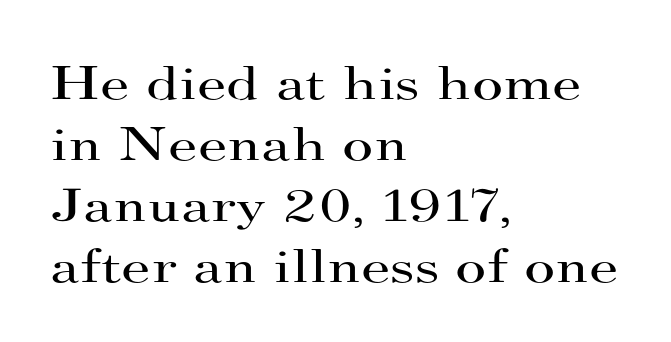
{"serif": "yes", "italic": "no", "bold": "no", "weight": "regular", "width": "wide", "stroke_contrast": "high", "x_height": "small", "monospaced": "no", "underline": "no", "align": "left", "line_spacing": "normal", "line_spacing_ratio": 1.27, "letter_spacing": "normal", "letter_spacing_em": 0.0, "glyph_px": 48}
